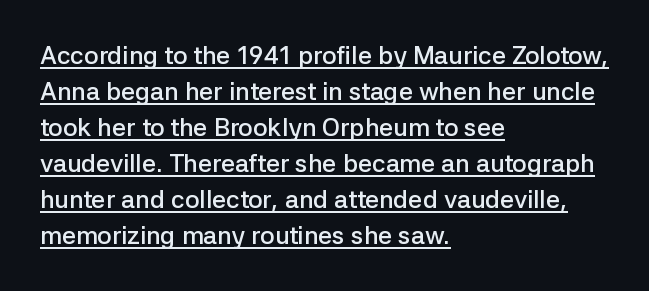
The image shows 25 px text type, upright; set left-aligned, normal line spacing (1.44x), normal letter spacing, underlined.
